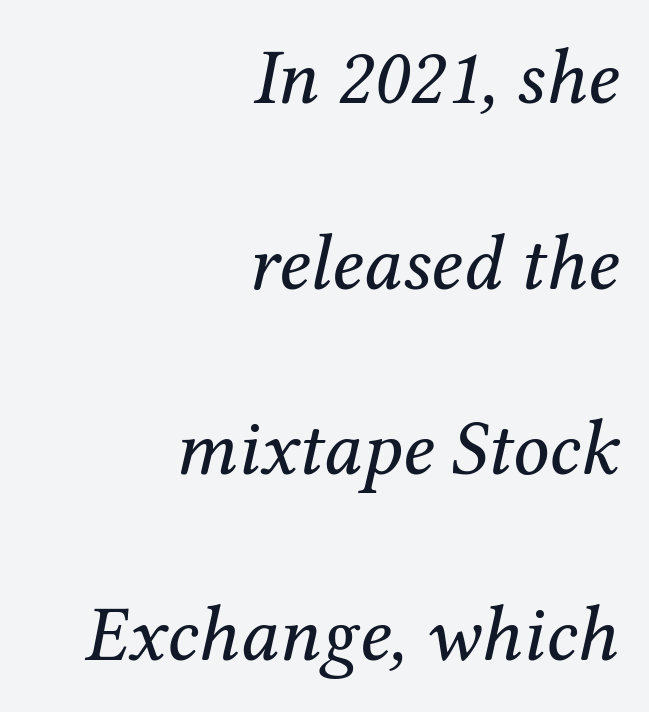
{"serif": "yes", "italic": "yes", "lean": "right", "slant_degrees": 12, "bold": "no", "weight": "regular", "width": "normal", "stroke_contrast": "medium", "x_height": "medium", "monospaced": "no", "underline": "no", "align": "right", "line_spacing": "loose", "line_spacing_ratio": 2.35, "letter_spacing": "normal", "letter_spacing_em": 0.0, "glyph_px": 79}
